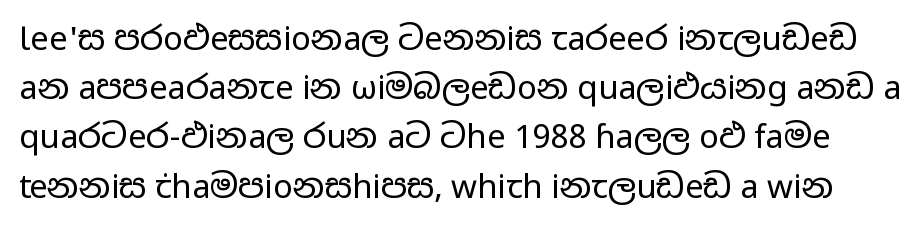
Q: Is the text bold? A: No.
Q: Is the text italic (slanted)? A: No, it is upright.
Q: Is the typeface a serif or a sans-serif typeface? A: Sans-serif.
Q: Is the text underlined? A: No.
Q: Is the spacing between letters normal or unusually wide? A: Normal.
Q: Is the spacing between lines tight, normal or loose? A: Normal.
Q: Width (condensed, normal, or wide)? A: Wide.
Q: Stroke contrast? A: Low.
Q: x-height? A: Medium.
Q: Monospaced? A: No.
